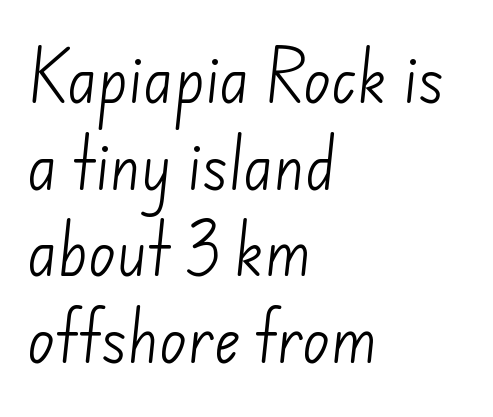
The face used here is rendered with its standard letterfit. Is the stroke heavy? The answer is a plain regular-or-lighter. Caption: multi-line text, flush left, ragged right. Varying glyph widths throughout — classic text-font behaviour. Regular leading. Only glyphs here, with clear space below each row.
